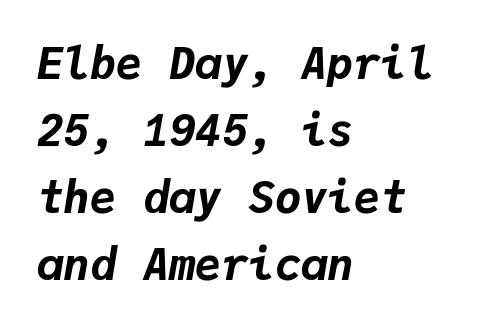
{"italic": "yes", "lean": "right", "slant_degrees": 9, "bold": "yes", "weight": "bold", "width": "normal", "stroke_contrast": "low", "x_height": "medium", "monospaced": "yes", "underline": "no", "align": "left", "line_spacing": "normal", "line_spacing_ratio": 1.52, "letter_spacing": "normal", "letter_spacing_em": 0.0, "glyph_px": 44}
